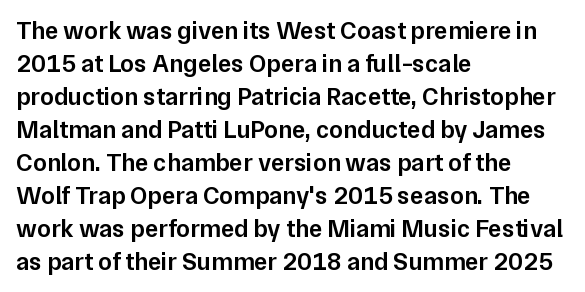
The image shows 25 px text type, upright; set left-aligned, normal line spacing (1.32x), normal letter spacing, not underlined.
